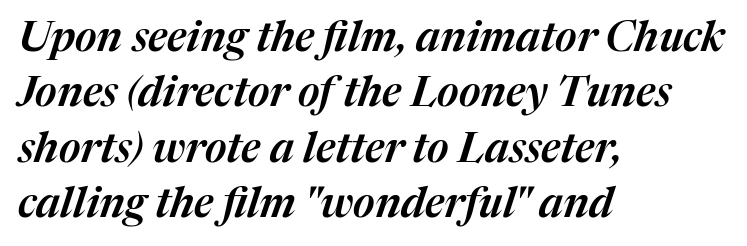
{"italic": "yes", "lean": "right", "slant_degrees": 17, "width": "normal", "stroke_contrast": "medium", "x_height": "medium", "monospaced": "no", "underline": "no", "align": "left", "line_spacing": "normal", "line_spacing_ratio": 1.32, "letter_spacing": "normal", "letter_spacing_em": 0.0, "glyph_px": 42}
